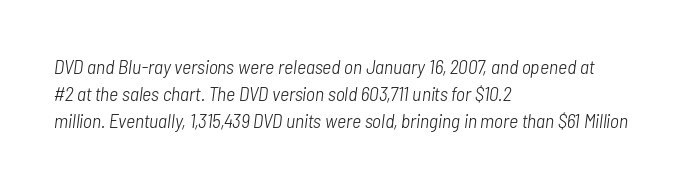
{"italic": "yes", "lean": "right", "slant_degrees": 7, "bold": "no", "underline": "no", "align": "left", "line_spacing": "normal", "line_spacing_ratio": 1.35, "letter_spacing": "normal", "letter_spacing_em": 0.0, "glyph_px": 20}
